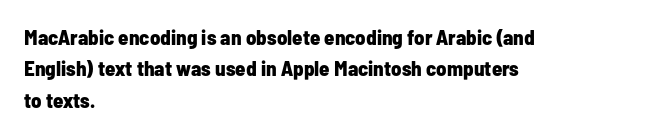
Set as a true bold cut, around the 700 mark. You can tell it's not italic because the verticals are truly vertical. Horizontally, the lines are justified to the leading edge only. Evenly set lines give the paragraph a standard silhouette. Just letters on the line, the space beneath them empty. Compared with typical body copy, the letter spacing here is the same.
